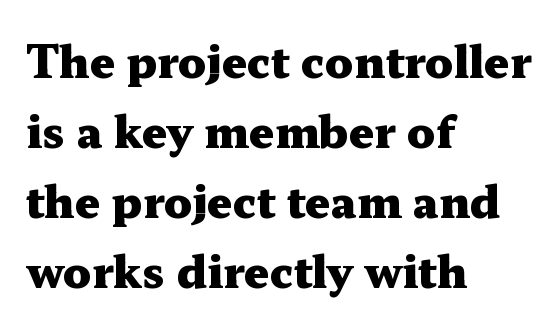
The image shows 44 px heavy, wide serif type, upright; set left-aligned, normal line spacing (1.59x), normal letter spacing, not underlined; medium stroke contrast and a medium x-height.
